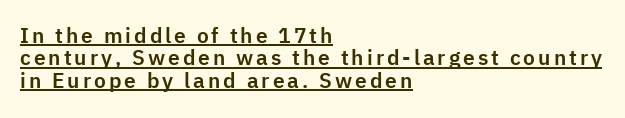
Q: Is the text italic (slanted)? A: No, it is upright.
Q: Is the text underlined? A: Yes.
Q: How is the paragraph aligned? A: Left-aligned.
Q: Is the spacing between lines tight, normal or loose? A: Tight.
